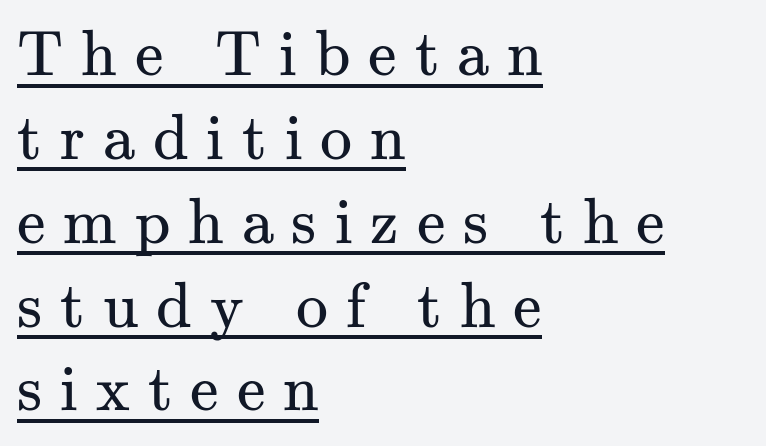
Q: Is the text bold? A: No.
Q: Is the text italic (slanted)? A: No, it is upright.
Q: Is the typeface a serif or a sans-serif typeface? A: Serif.
Q: Is the text underlined? A: Yes.
Q: How is the paragraph aligned? A: Left-aligned.
Q: Is the spacing between letters normal or unusually wide? A: Unusually wide.
Q: Is the spacing between lines tight, normal or loose? A: Normal.
Q: Width (condensed, normal, or wide)? A: Normal.
Q: Stroke contrast? A: Medium.
Q: x-height? A: Small.
Q: Monospaced? A: No.
